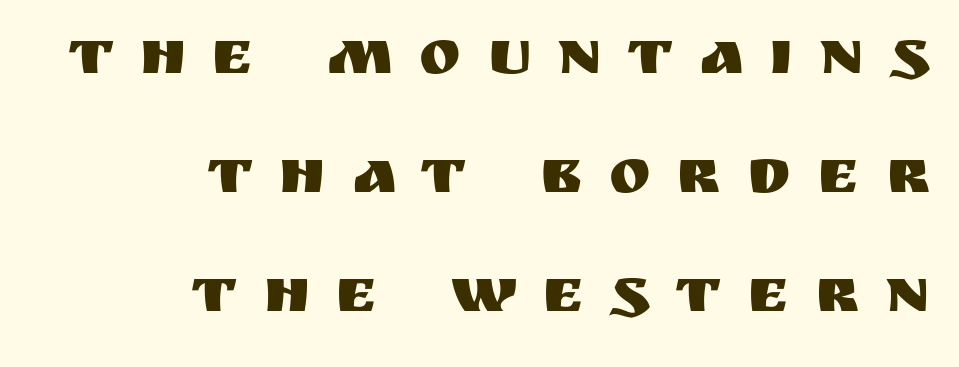
Q: Is the text italic (slanted)? A: No, it is upright.
Q: Is the typeface a serif or a sans-serif typeface? A: Sans-serif.
Q: Is the text underlined? A: No.
Q: How is the paragraph aligned? A: Right-aligned.
Q: Is the spacing between letters normal or unusually wide? A: Unusually wide.
Q: Width (condensed, normal, or wide)? A: Normal.
Q: Stroke contrast? A: Medium.
Q: x-height? A: Large.
Q: Monospaced? A: No.
